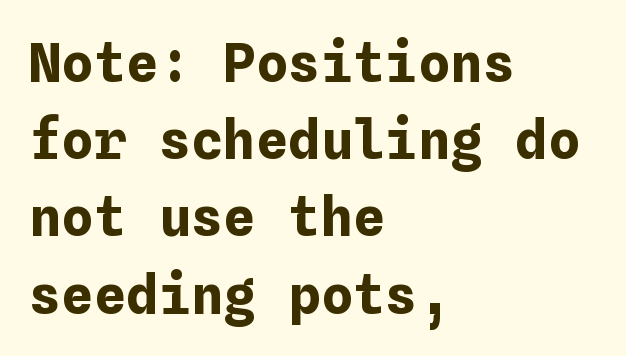
The image shows 54 px bold type, upright; set left-aligned, normal line spacing (1.43x), normal letter spacing, not underlined; low stroke contrast and a medium x-height.
